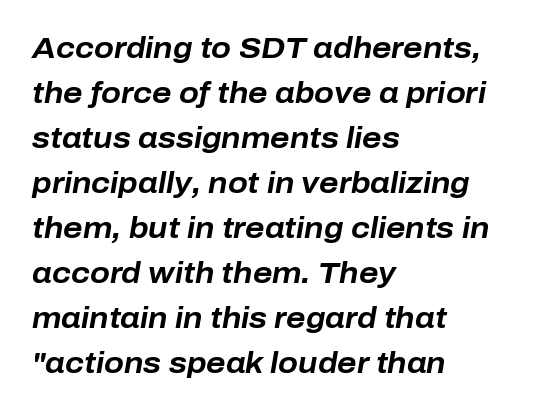
{"italic": "yes", "lean": "right", "slant_degrees": 10, "bold": "yes", "weight": "bold", "width": "normal", "stroke_contrast": "low", "x_height": "medium", "monospaced": "no", "underline": "no", "align": "left", "line_spacing": "normal", "line_spacing_ratio": 1.55, "letter_spacing": "normal", "letter_spacing_em": 0.0, "glyph_px": 29}
